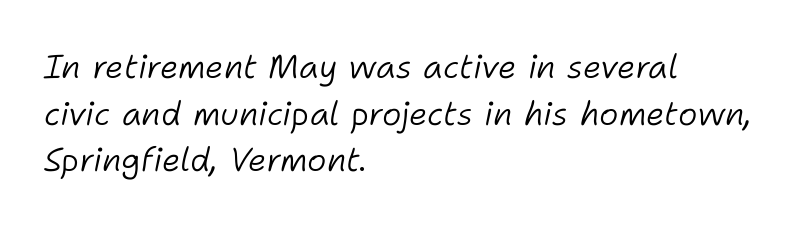
{"italic": "yes", "lean": "right", "slant_degrees": 11, "bold": "no", "weight": "light", "width": "normal", "stroke_contrast": "low", "x_height": "medium", "monospaced": "no", "underline": "no", "align": "left", "line_spacing": "normal", "line_spacing_ratio": 1.41, "letter_spacing": "normal", "letter_spacing_em": 0.0, "glyph_px": 33}
